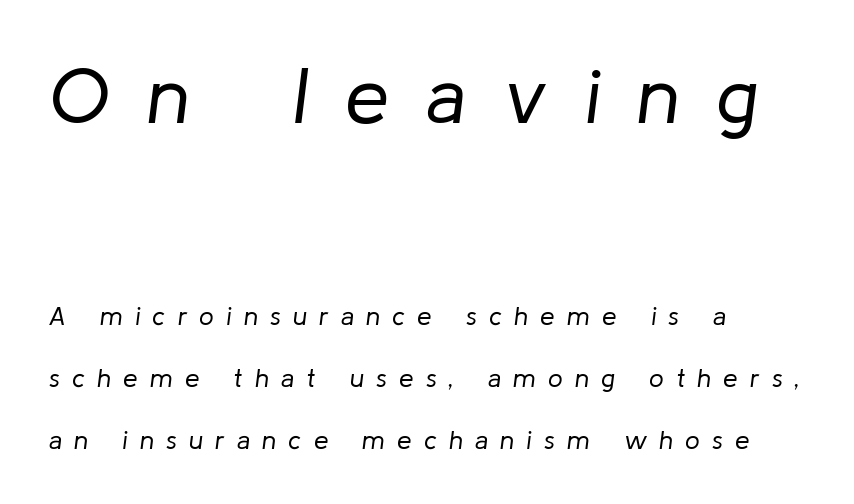
The image shows 79 px regular-weight type, italic (leaning right); set left-aligned, loose line spacing (2.38x), unusually wide letter spacing (+0.47 em), not underlined; the first (top) block is 3.04x larger; low stroke contrast and a medium x-height.
